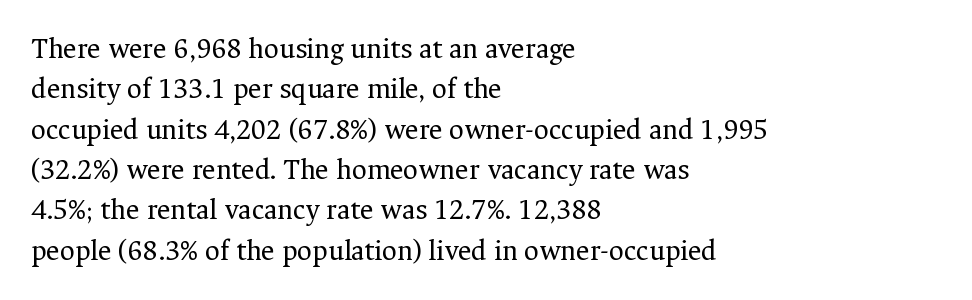
Just letters on the line, the space beneath them empty. Each word holds together tightly as a unit, with standard inter-letter gaps. These lines are rendered in a variable-pitch font. What's the leading like? Ordinary, nothing unusual. Stem width sits at or under what a default text font uses.
